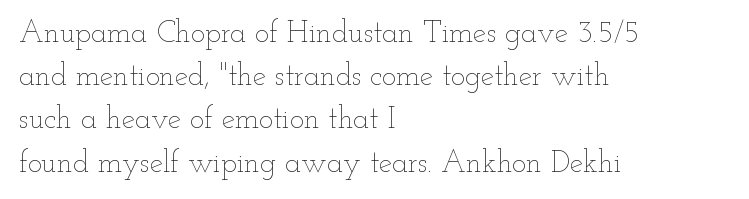
Q: Is the text bold? A: No.
Q: Is the text italic (slanted)? A: No, it is upright.
Q: Is the text underlined? A: No.
Q: How is the paragraph aligned? A: Left-aligned.
Q: Is the spacing between letters normal or unusually wide? A: Normal.
Q: Is the spacing between lines tight, normal or loose? A: Normal.
Q: Width (condensed, normal, or wide)? A: Wide.
Q: Stroke contrast? A: Low.
Q: x-height? A: Small.
Q: Monospaced? A: No.
